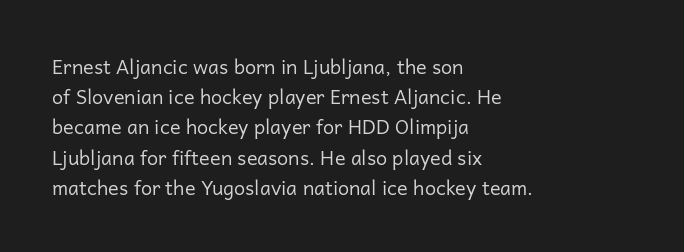
Q: Is the text bold? A: No.
Q: Is the text italic (slanted)? A: No, it is upright.
Q: Is the text underlined? A: No.
Q: How is the paragraph aligned? A: Left-aligned.
Q: Is the spacing between letters normal or unusually wide? A: Normal.
Q: Is the spacing between lines tight, normal or loose? A: Normal.
